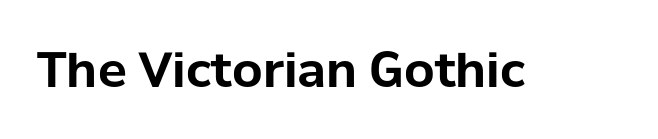
{"serif": "no", "italic": "no", "bold": "yes", "weight": "bold", "width": "normal", "stroke_contrast": "low", "x_height": "medium", "monospaced": "no", "underline": "no", "letter_spacing": "normal", "letter_spacing_em": 0.0, "glyph_px": 48}
